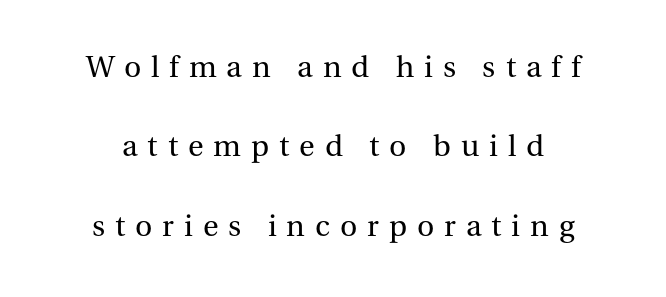
Q: Is the text bold? A: No.
Q: Is the text italic (slanted)? A: No, it is upright.
Q: Is the typeface a serif or a sans-serif typeface? A: Serif.
Q: Is the text underlined? A: No.
Q: Is the spacing between letters normal or unusually wide? A: Unusually wide.
Q: Is the spacing between lines tight, normal or loose? A: Loose.
Q: Width (condensed, normal, or wide)? A: Normal.
Q: Stroke contrast? A: Medium.
Q: x-height? A: Medium.
Q: Monospaced? A: No.
